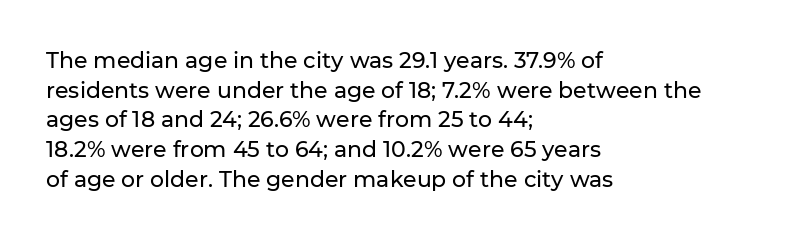
The image shows 22 px text type, upright; set left-aligned, normal line spacing (1.35x), normal letter spacing, not underlined.
